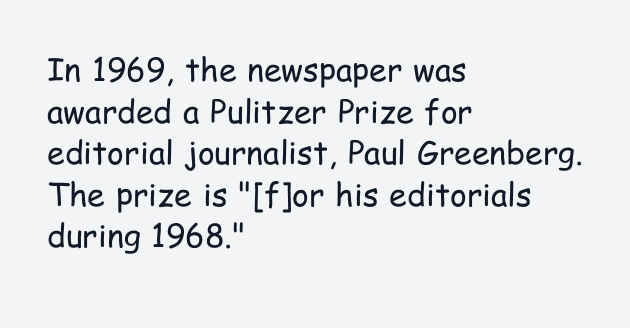
Each word holds together tightly as a unit, with standard inter-letter gaps. The lines sit at an ordinary, default distance from one another. Spacing verdict: proportional, widths tailored to each character. The passage shown is typeset with a sans-serif family. Alignment: flush left. The axis of the letterforms is exactly vertical.
